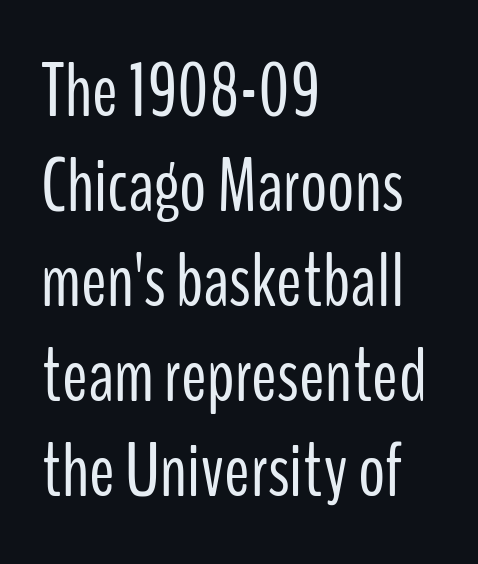
Note the varied advance widths — an 'i' is clearly narrower than an 'm'. This rendering features lettering with no underline. The lines in this sample share a left origin and differ only in where they stop. The axis of the letterforms is exactly vertical. A sans-serif font was chosen for this passage.
